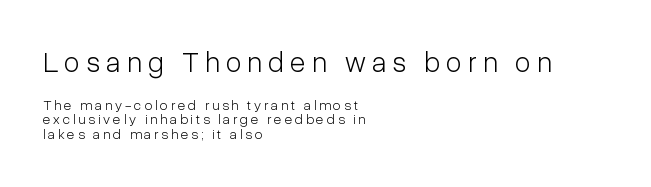
The typesetting does not lean heavy: it is not bold. Grotesque or geometric, the face here clearly has no serifs. Which margin do the lines hug? The left one — the right edge is uneven. The earlier block is typeset at a bigger size than the later block. Interline gaps are noticeably narrow in this sample. The rendering uses natural spacing where letterforms have individual widths.
